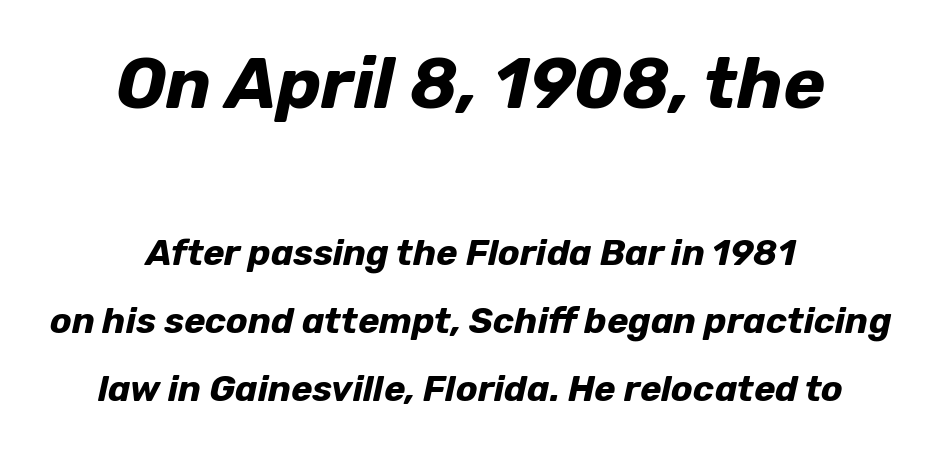
Layout note: lines centered. Letter spacing: default. Proportional: the letters do not fall into vertical columns. A dark, heavy texture on the line: the type is bold. Would a proofreader flag this as italicized? Yes.
